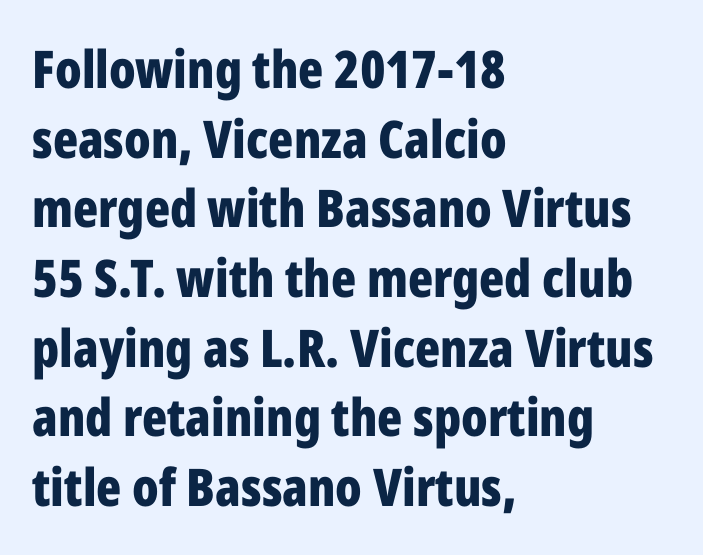
The image shows 52 px bold, condensed sans-serif type, upright; set left-aligned, normal line spacing (1.34x), normal letter spacing, not underlined; low stroke contrast and a medium x-height.
